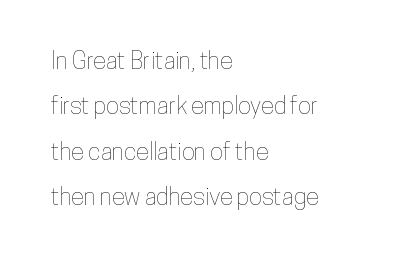
The image shows 24 px text type, upright; set left-aligned, line spacing 1.89x, normal letter spacing, not underlined.
